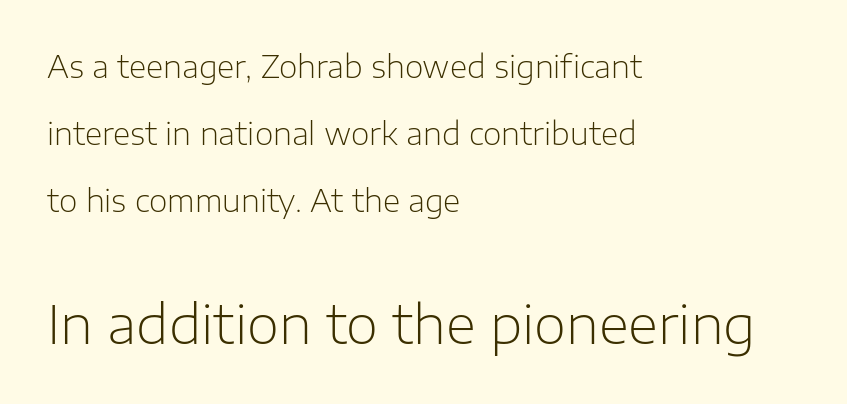
{"serif": "no", "italic": "no", "bold": "no", "weight": "light", "width": "normal", "stroke_contrast": "low", "x_height": "medium", "monospaced": "no", "underline": "no", "align": "left", "line_spacing": "loose", "line_spacing_ratio": 2.24, "letter_spacing": "normal", "letter_spacing_em": 0.0, "larger_block": "second", "size_ratio": 1.73, "glyph_px": 52}
